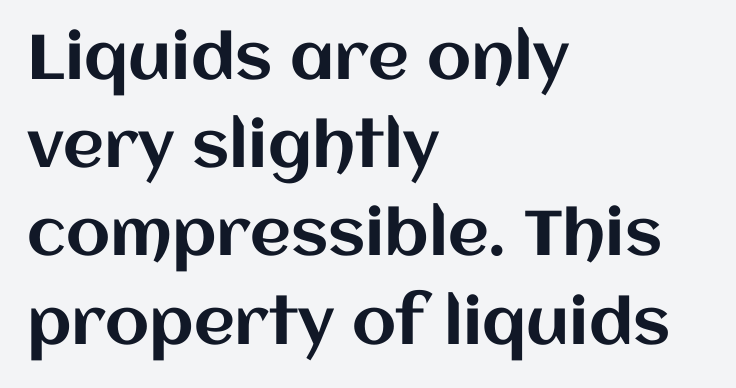
The image shows 63 px text type, upright; set left-aligned, normal line spacing (1.4x), normal letter spacing, not underlined; medium stroke contrast and a large x-height.
